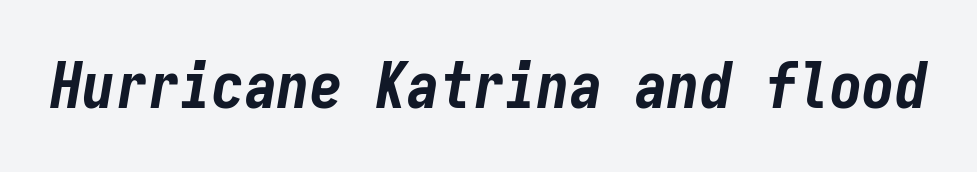
{"italic": "yes", "lean": "right", "slant_degrees": 9, "bold": "yes", "weight": "bold", "width": "condensed", "stroke_contrast": "low", "x_height": "medium", "monospaced": "yes", "underline": "no", "letter_spacing": "normal", "letter_spacing_em": 0.0, "glyph_px": 65}
